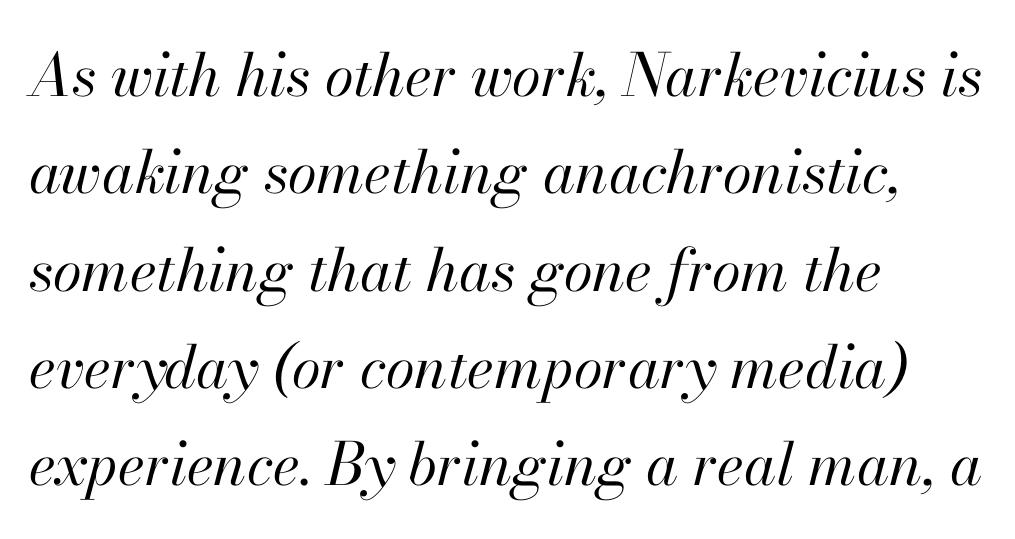
Q: Is the text bold? A: No.
Q: Is the text italic (slanted)? A: Yes, it leans right by about 13 degrees.
Q: Is the text underlined? A: No.
Q: How is the paragraph aligned? A: Left-aligned.
Q: Is the spacing between letters normal or unusually wide? A: Normal.
Q: Is the spacing between lines tight, normal or loose? A: Normal.
Q: Width (condensed, normal, or wide)? A: Normal.
Q: Stroke contrast? A: High.
Q: x-height? A: Small.
Q: Monospaced? A: No.
